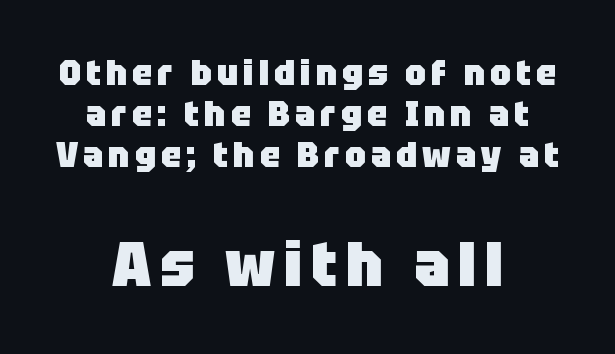
Set as a true bold cut, around the 700 mark. This sample trades vertical openness for compactness between lines. The specimen reads as upright at a glance. Character size in the trailing block exceeds that of the leading block. Observe the absence of serifs on each vertical stroke in this sample.
